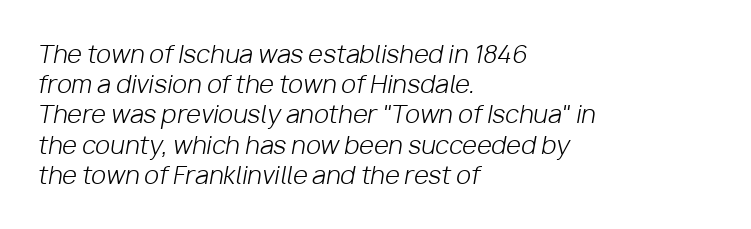
Honestly, the letter spacing is just normal — you wouldn't notice it. Glance below the letters and you will spot only blank space. This is oblique type, the kind used for emphasis or titles. Ink coverage per letter is moderate at most. Does the leading feel generous? No, just average.
